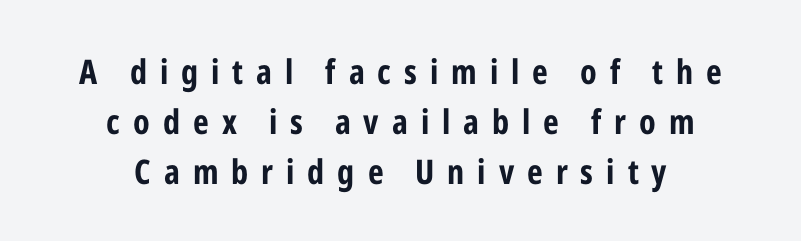
{"serif": "no", "italic": "no", "bold": "yes", "weight": "bold", "width": "condensed", "stroke_contrast": "low", "x_height": "medium", "monospaced": "no", "underline": "no", "align": "center", "line_spacing": "normal", "line_spacing_ratio": 1.47, "letter_spacing": "wide", "letter_spacing_em": 0.38, "glyph_px": 34}
